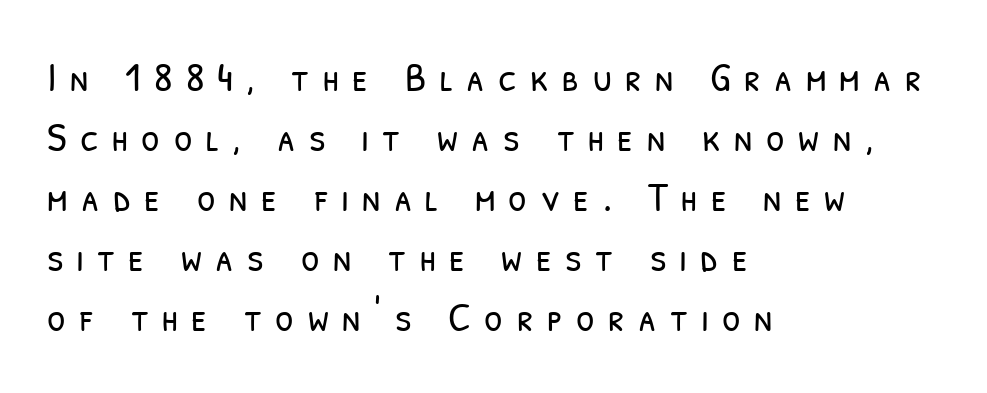
{"serif": "no", "bold": "no", "weight": "light", "width": "condensed", "stroke_contrast": "low", "x_height": "medium", "monospaced": "no", "underline": "no", "align": "left", "line_spacing": "normal", "line_spacing_ratio": 1.43, "letter_spacing": "wide", "letter_spacing_em": 0.32, "glyph_px": 42}
